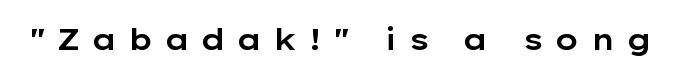
The rendering uses natural spacing where letterforms have individual widths. What stands out about the letter spacing? Its width — letters are far apart. Quick note: not italic, upright. The baseline area is clear. This is sans-serif lettering, the kind often seen on screens and signage.
